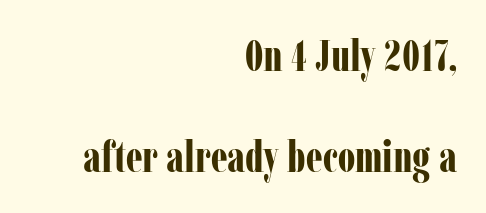
Honestly, the rows look like they've been pulled way apart. I'd call this a serif setting — the letters wear small feet. Letters rest on an invisible, unmarked baseline. Emphasis by weight is at full strength: bold.
